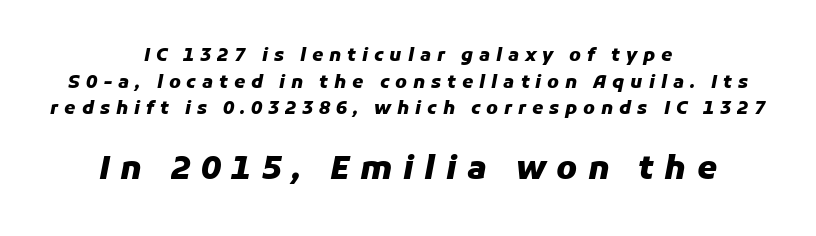
Quick note: interline space is typical. Slant detected: the letters are inclined. Caption: multi-line text, centered on the measure. You could not count columns in this text — the font is proportionally spaced. Substantial extra tracking has been applied to these lines.
